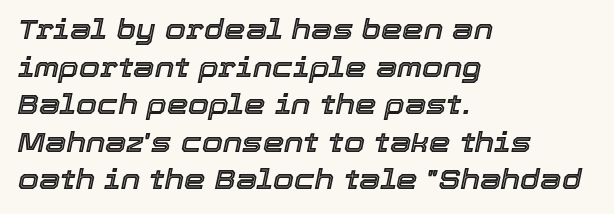
The type is set solid horizontally, with unmodified tracking. Regular leading. Slant detected: the letters are inclined. The strip under each line holds only bare page. Which margin do the lines hug? The left one — the right edge is uneven.
